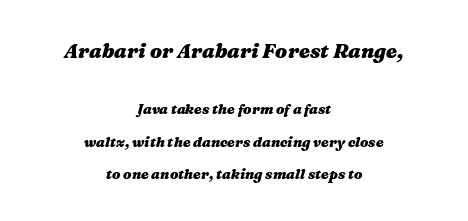
Q: Is the text bold? A: Yes.
Q: Is the text italic (slanted)? A: Yes, it leans right by about 16 degrees.
Q: Is the text underlined? A: No.
Q: How is the paragraph aligned? A: Centered.
Q: Is the spacing between letters normal or unusually wide? A: Normal.
Q: Is the spacing between lines tight, normal or loose? A: Loose.
Q: Which block of text is set in a larger size, the first (top) or the second (bottom)? A: The first (top) one.
